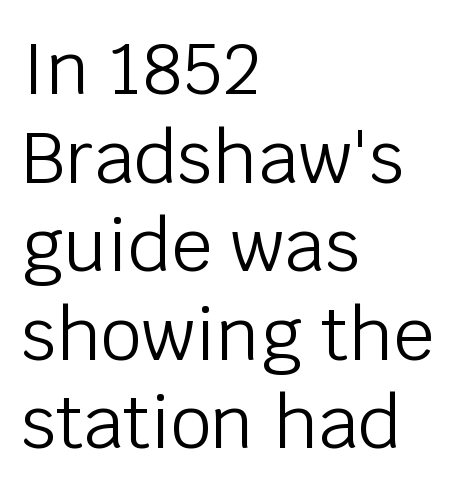
Line beginnings align vertically; line endings do not. The horizontal fit of the characters is conventional and even. Rule under the text: the space is simply empty. Does the type have serifs? No, each stem ends abruptly.
